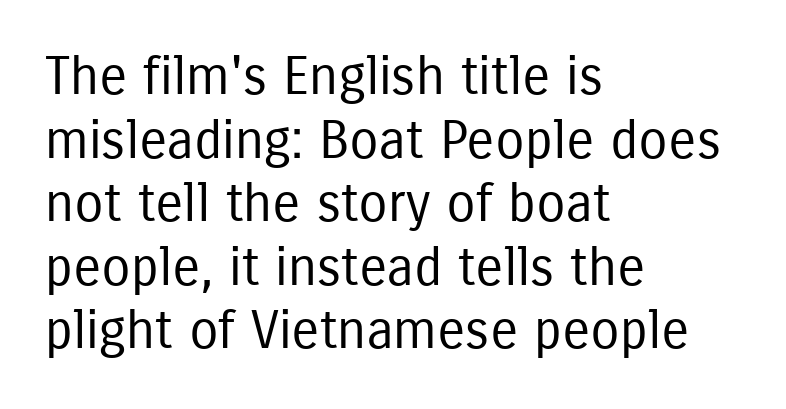
Q: Is the text bold? A: No.
Q: Is the text italic (slanted)? A: No, it is upright.
Q: Is the typeface a serif or a sans-serif typeface? A: Sans-serif.
Q: Is the text underlined? A: No.
Q: How is the paragraph aligned? A: Left-aligned.
Q: Is the spacing between letters normal or unusually wide? A: Normal.
Q: Width (condensed, normal, or wide)? A: Condensed.
Q: Stroke contrast? A: Low.
Q: x-height? A: Medium.
Q: Monospaced? A: No.
